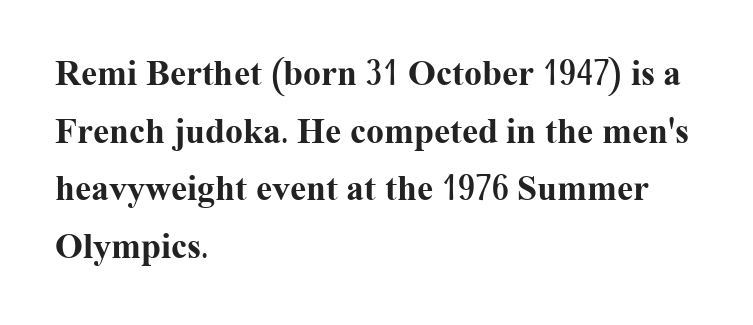
The letterforms sit shoulder to shoulder at normal distance. Honestly, the row spacing looks completely unremarkable. The text was rendered using a seriffed face with decorative stroke endings. Honestly, there is no underline to notice here at all. Character widths vary here, with narrow letters taking less room than wide ones. Style check: upright.
